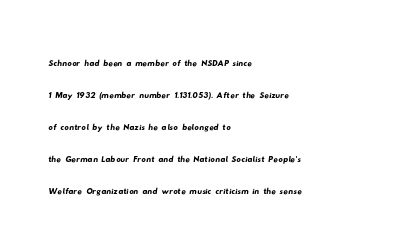
The image shows 22 px text type; set left-aligned, normal line spacing (1.45x), normal letter spacing, not underlined.
